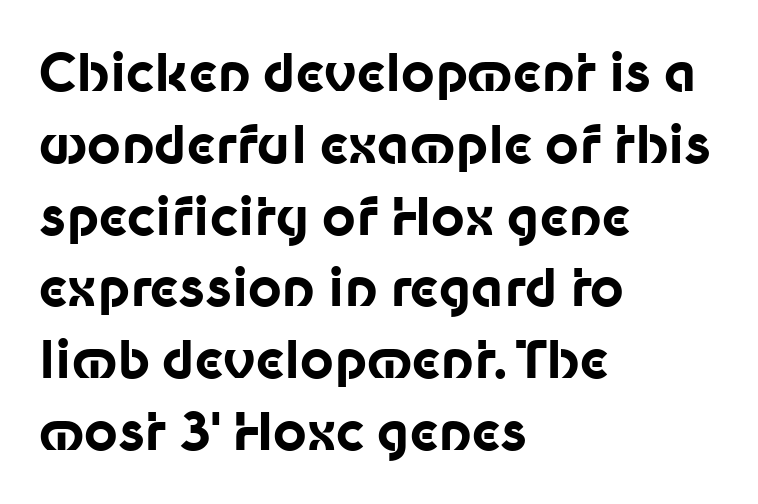
Q: Is the text bold? A: Yes.
Q: Is the text italic (slanted)? A: No, it is upright.
Q: Is the typeface a serif or a sans-serif typeface? A: Sans-serif.
Q: Is the text underlined? A: No.
Q: How is the paragraph aligned? A: Left-aligned.
Q: Is the spacing between letters normal or unusually wide? A: Normal.
Q: Is the spacing between lines tight, normal or loose? A: Normal.
Q: Width (condensed, normal, or wide)? A: Normal.
Q: Stroke contrast? A: Low.
Q: x-height? A: Medium.
Q: Monospaced? A: No.
